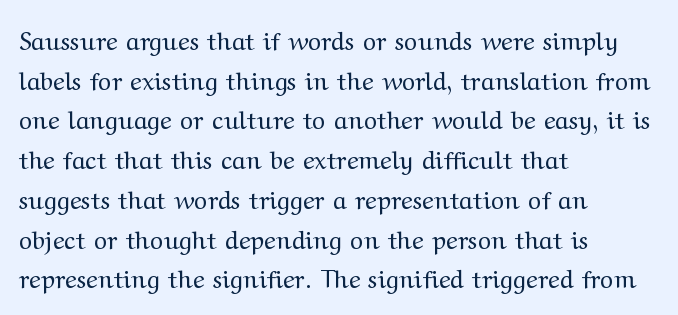
The image shows 25 px text type, upright; set left-aligned, normal line spacing (1.59x), normal letter spacing, not underlined.
